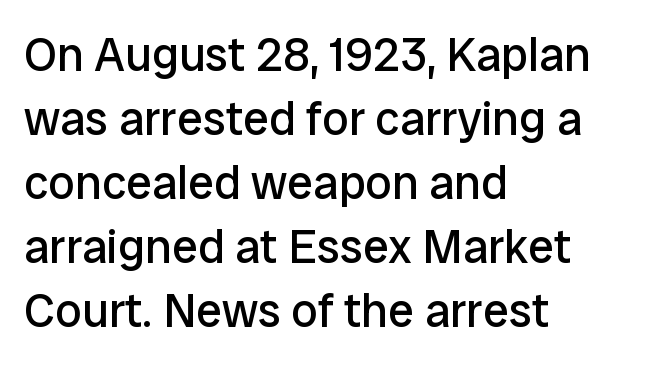
Q: Is the text bold? A: No.
Q: Is the text italic (slanted)? A: No, it is upright.
Q: Is the typeface a serif or a sans-serif typeface? A: Sans-serif.
Q: Is the text underlined? A: No.
Q: How is the paragraph aligned? A: Left-aligned.
Q: Is the spacing between letters normal or unusually wide? A: Normal.
Q: Is the spacing between lines tight, normal or loose? A: Normal.
Q: Width (condensed, normal, or wide)? A: Normal.
Q: Stroke contrast? A: Low.
Q: x-height? A: Medium.
Q: Monospaced? A: No.
